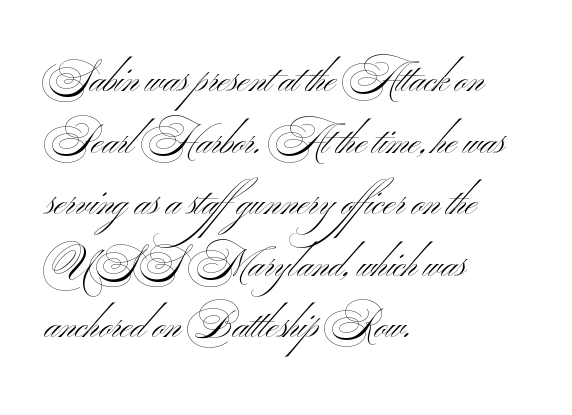
The image shows 39 px light, wide sans-serif type; set left-aligned, normal line spacing (1.58x), normal letter spacing, not underlined; medium stroke contrast and a small x-height.
